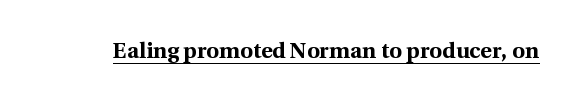
{"italic": "no", "bold": "yes", "underline": "yes", "letter_spacing": "normal", "letter_spacing_em": 0.0, "glyph_px": 22}
